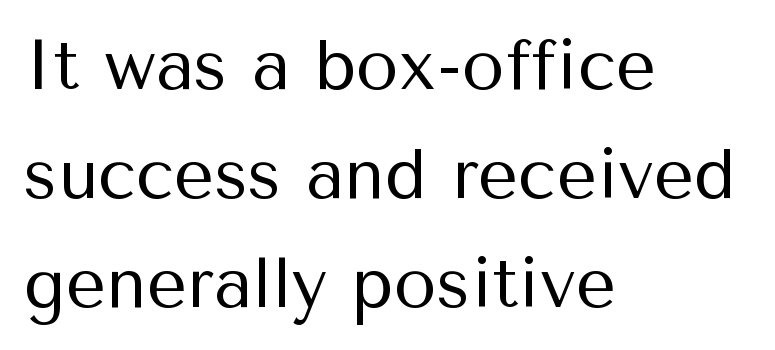
{"serif": "no", "italic": "no", "bold": "no", "weight": "regular", "width": "normal", "stroke_contrast": "medium", "x_height": "medium", "monospaced": "no", "underline": "no", "align": "left", "line_spacing": "normal", "line_spacing_ratio": 1.56, "letter_spacing": "normal", "letter_spacing_em": 0.0, "glyph_px": 70}
